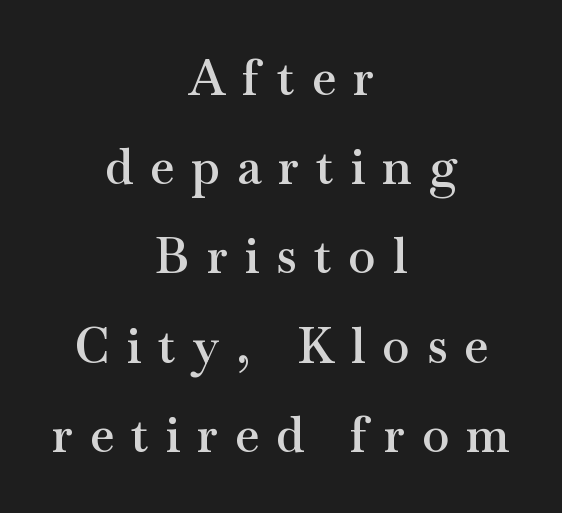
{"serif": "yes", "italic": "no", "bold": "semi", "weight": "semibold", "width": "wide", "stroke_contrast": "medium", "x_height": "small", "monospaced": "no", "underline": "no", "align": "center", "line_spacing_ratio": 1.82, "letter_spacing": "wide", "letter_spacing_em": 0.35, "glyph_px": 49}
